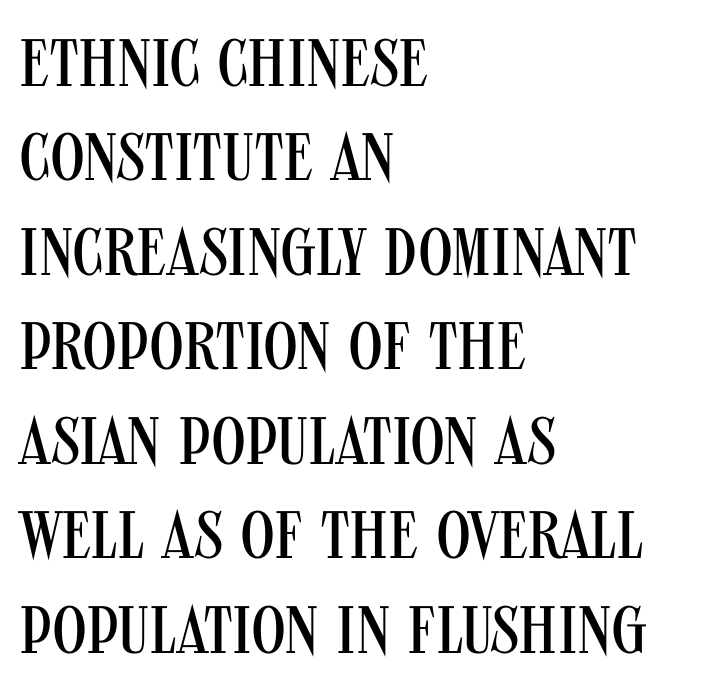
Check the space under the baseline: it is left empty. Vertical spacing — default. Stems here are at most as thick as an everyday book face. The letters stand upright; this is a roman face.
